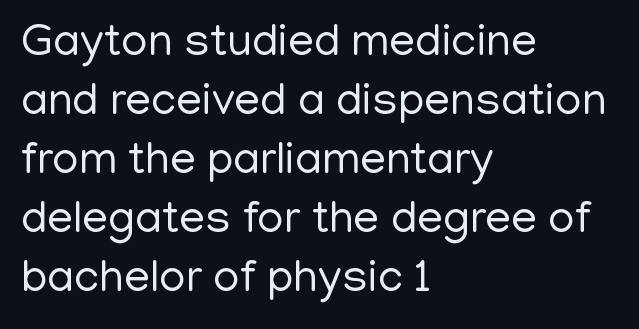
{"serif": "no", "italic": "no", "bold": "no", "weight": "regular", "width": "normal", "stroke_contrast": "low", "x_height": "medium", "monospaced": "no", "underline": "no", "align": "left", "line_spacing": "normal", "line_spacing_ratio": 1.28, "letter_spacing": "normal", "letter_spacing_em": 0.0, "glyph_px": 46}
